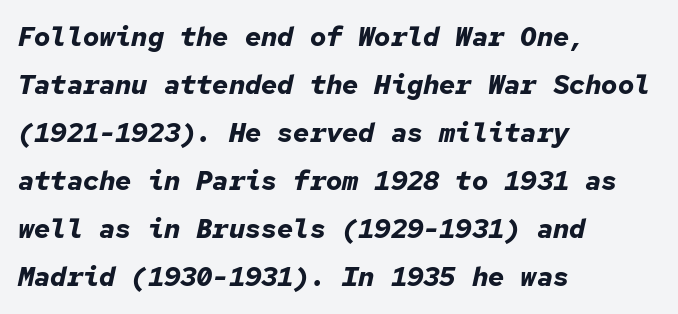
{"italic": "yes", "lean": "right", "slant_degrees": 12, "bold": "yes", "underline": "no", "align": "left", "line_spacing_ratio": 1.78, "letter_spacing": "normal", "letter_spacing_em": 0.0, "glyph_px": 27}
